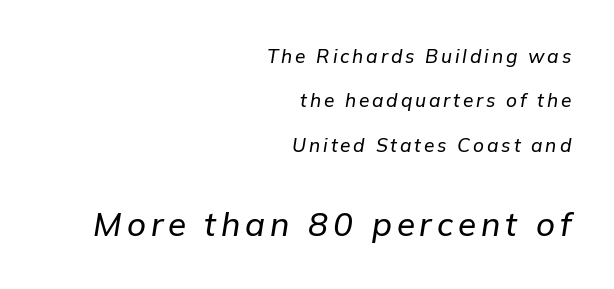
{"italic": "yes", "lean": "right", "slant_degrees": 9, "width": "normal", "stroke_contrast": "low", "x_height": "medium", "monospaced": "no", "underline": "no", "align": "right", "line_spacing": "loose", "line_spacing_ratio": 2.33, "larger_block": "second", "size_ratio": 1.74, "glyph_px": 33}
